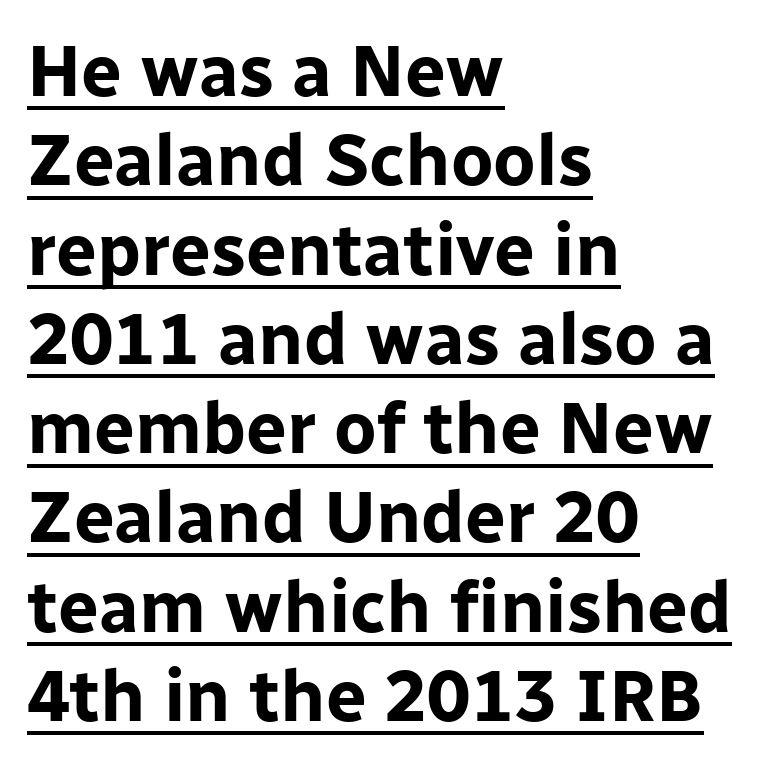
The image shows 72 px bold sans-serif type, upright; set left-aligned, line spacing 1.24x, normal letter spacing, underlined; low stroke contrast and a medium x-height.
